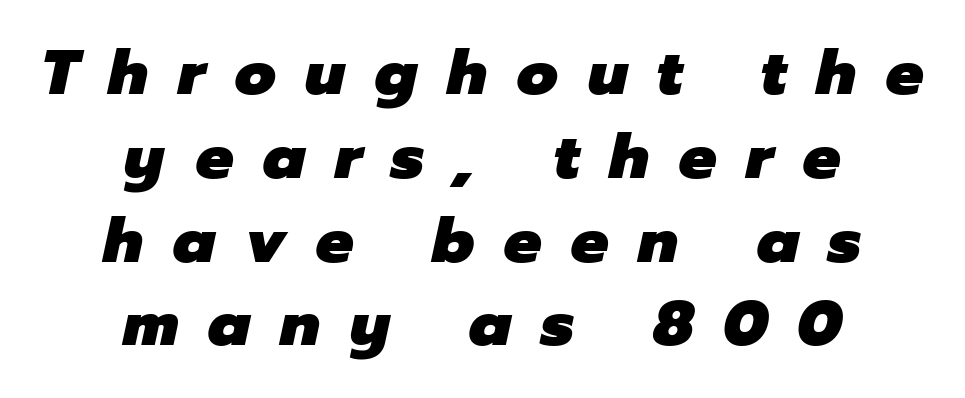
{"italic": "yes", "lean": "right", "slant_degrees": 12, "bold": "yes", "weight": "heavy", "width": "normal", "stroke_contrast": "low", "x_height": "medium", "monospaced": "no", "underline": "no", "align": "center", "line_spacing": "normal", "line_spacing_ratio": 1.33, "letter_spacing": "wide", "letter_spacing_em": 0.47, "glyph_px": 63}
